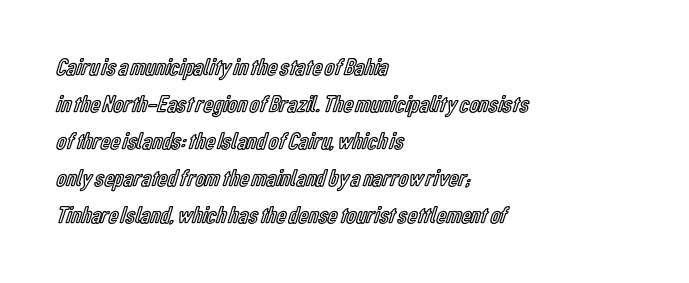
The lines in this sample share a left origin and differ only in where they stop. Glance below the letters and you will spot only blank space. The line-height multiplier appears to be the usual default. No extra tracking has been applied to these lines.
